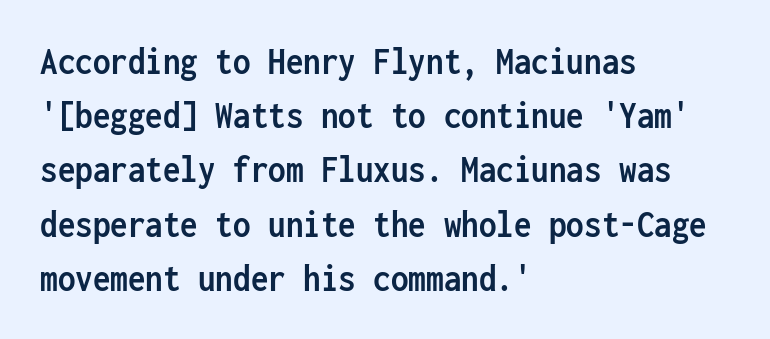
{"serif": "no", "italic": "no", "bold": "yes", "weight": "semibold", "width": "condensed", "stroke_contrast": "low", "x_height": "medium", "monospaced": "yes", "underline": "no", "align": "left", "line_spacing": "normal", "line_spacing_ratio": 1.39, "letter_spacing": "normal", "letter_spacing_em": 0.0, "glyph_px": 39}
